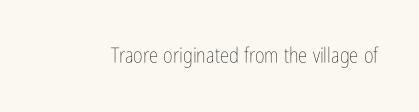
The passage shown is not underscored anywhere. The font's upright variant was chosen for this text. Stems here are at most as thick as an everyday book face. Observe the ordinary spacing: letters are neighbours, not strangers.
